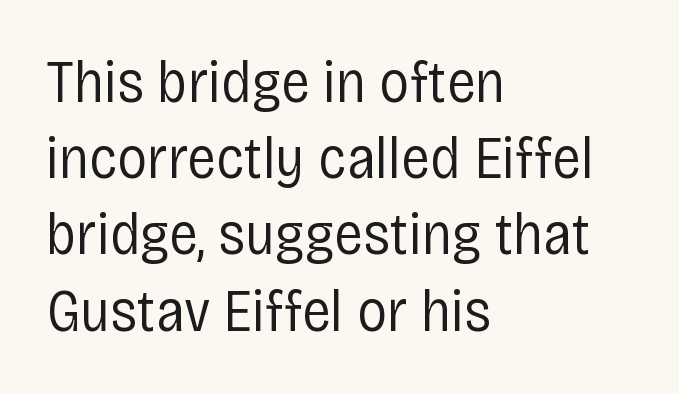
The image shows 60 px regular-weight, condensed sans-serif type, upright; set left-aligned, normal line spacing (1.27x), normal letter spacing, not underlined; low stroke contrast and a large x-height.
